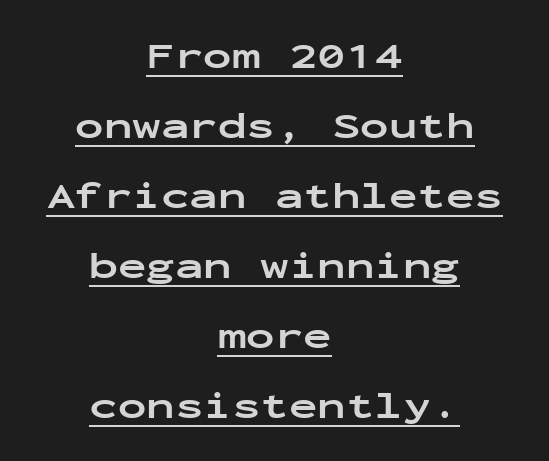
Nope, no serifs anywhere on these letters. Weight check: bold — yes, fully. Each letter, wide or thin by design, is forced into the same width here. Students, observe the line beneath the letters — that is underlining. Posture: vertical.
